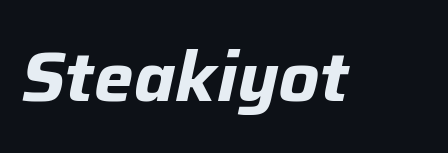
Q: Is the text bold? A: Yes.
Q: Is the text italic (slanted)? A: Yes, it leans right by about 12 degrees.
Q: Is the text underlined? A: No.
Q: Is the spacing between letters normal or unusually wide? A: Normal.
Q: Width (condensed, normal, or wide)? A: Normal.
Q: Stroke contrast? A: Low.
Q: x-height? A: Medium.
Q: Monospaced? A: No.
